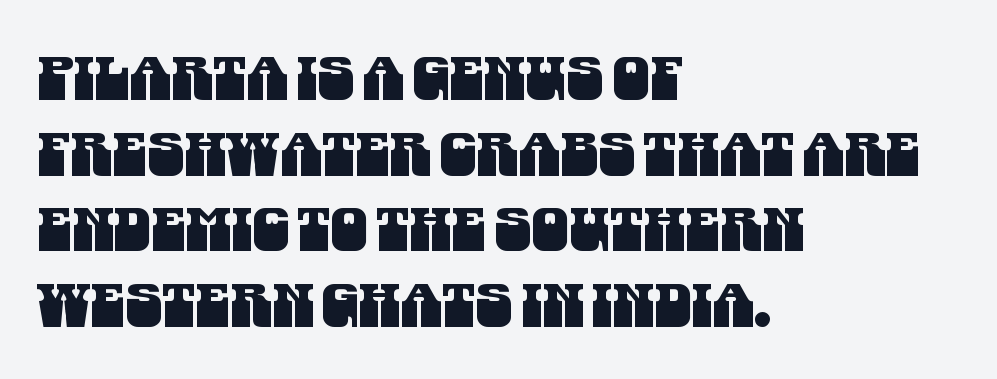
Q: Is the typeface a serif or a sans-serif typeface? A: Sans-serif.
Q: Is the text underlined? A: No.
Q: How is the paragraph aligned? A: Left-aligned.
Q: Is the spacing between letters normal or unusually wide? A: Normal.
Q: Is the spacing between lines tight, normal or loose? A: Normal.
Q: Width (condensed, normal, or wide)? A: Condensed.
Q: Stroke contrast? A: Medium.
Q: x-height? A: Large.
Q: Monospaced? A: No.
